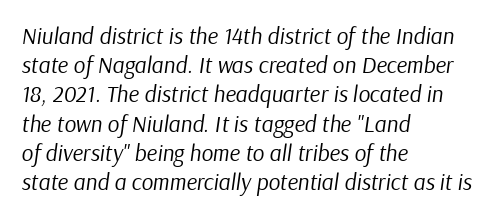
The image shows 23 px text type, italic (leaning right); set left-aligned, normal line spacing (1.27x), normal letter spacing, not underlined.
